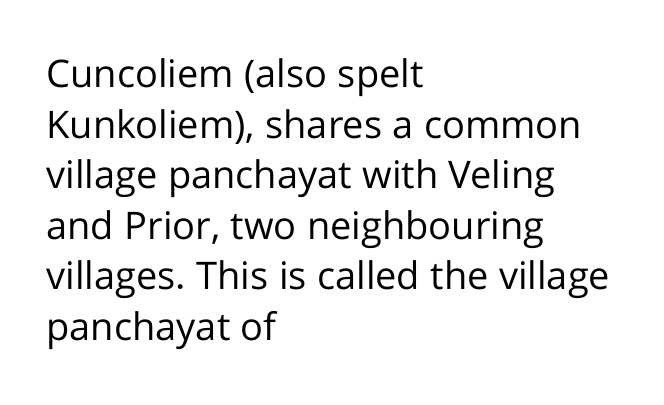
Q: Is the text bold? A: No.
Q: Is the text italic (slanted)? A: No, it is upright.
Q: Is the typeface a serif or a sans-serif typeface? A: Sans-serif.
Q: Is the text underlined? A: No.
Q: How is the paragraph aligned? A: Left-aligned.
Q: Is the spacing between letters normal or unusually wide? A: Normal.
Q: Is the spacing between lines tight, normal or loose? A: Normal.
Q: Width (condensed, normal, or wide)? A: Normal.
Q: Stroke contrast? A: Low.
Q: x-height? A: Medium.
Q: Monospaced? A: No.
